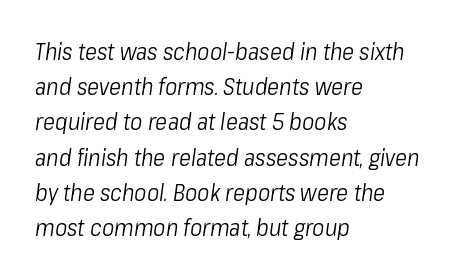
Q: Is the text bold? A: No.
Q: Is the text italic (slanted)? A: Yes, it leans right by about 8 degrees.
Q: Is the text underlined? A: No.
Q: How is the paragraph aligned? A: Left-aligned.
Q: Is the spacing between letters normal or unusually wide? A: Normal.
Q: Is the spacing between lines tight, normal or loose? A: Normal.
